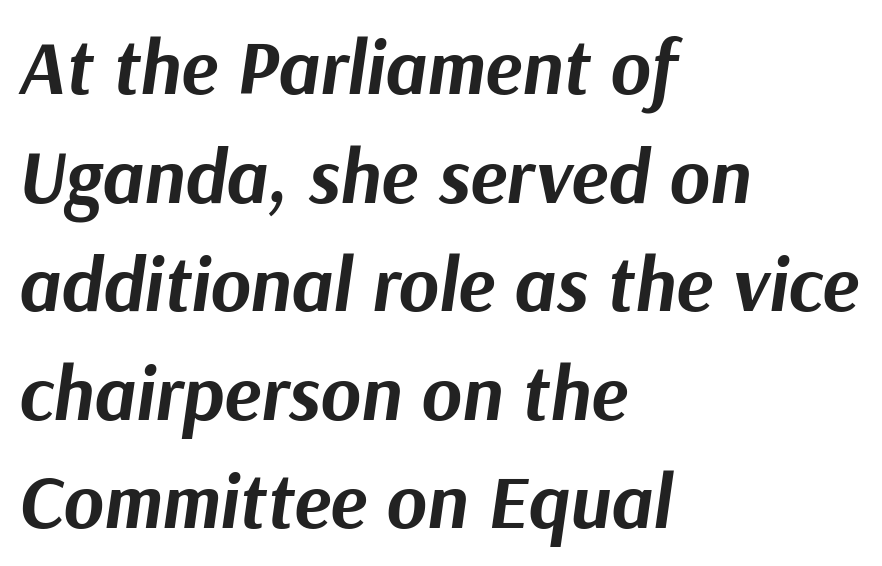
{"italic": "yes", "lean": "right", "slant_degrees": 9, "bold": "yes", "weight": "bold", "width": "normal", "stroke_contrast": "medium", "x_height": "medium", "monospaced": "no", "underline": "no", "align": "left", "line_spacing": "normal", "line_spacing_ratio": 1.41, "letter_spacing": "normal", "letter_spacing_em": 0.0, "glyph_px": 77}
